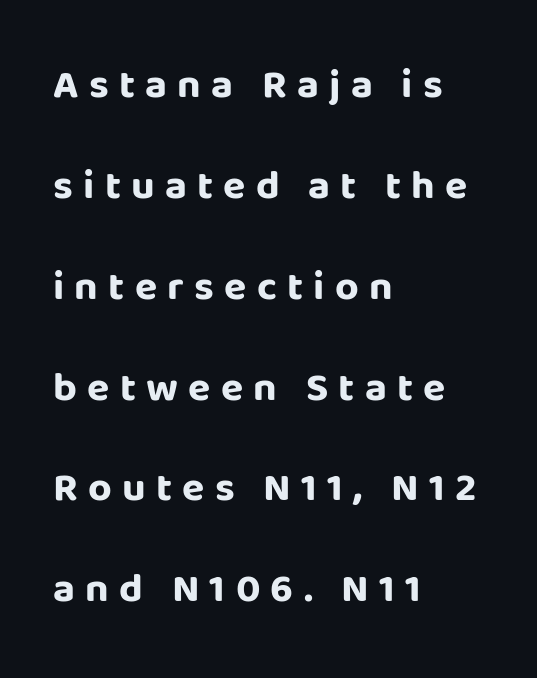
A sans-serif font was chosen for this passage. Teacher's note: observe the even left margin — that is flush-left alignment. Check under the words: just untouched page. Summary of weight: heavy, a full bold. In terms of posture, this sample is upright. In terms of leading, this rendering errs on the spacious side.
